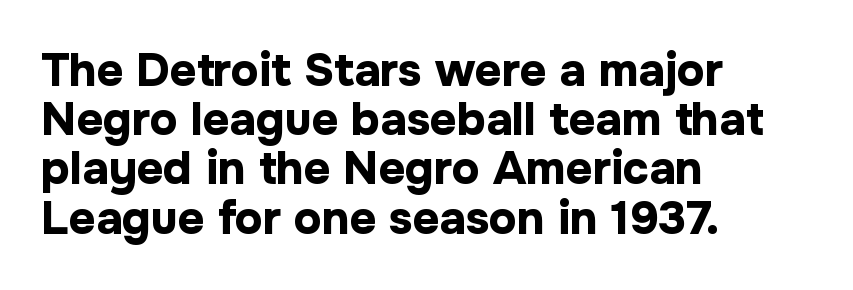
Q: Is the text bold? A: Yes.
Q: Is the text italic (slanted)? A: No, it is upright.
Q: Is the typeface a serif or a sans-serif typeface? A: Sans-serif.
Q: Is the text underlined? A: No.
Q: How is the paragraph aligned? A: Left-aligned.
Q: Is the spacing between letters normal or unusually wide? A: Normal.
Q: Is the spacing between lines tight, normal or loose? A: Tight.
Q: Width (condensed, normal, or wide)? A: Normal.
Q: Stroke contrast? A: Low.
Q: x-height? A: Medium.
Q: Monospaced? A: No.
